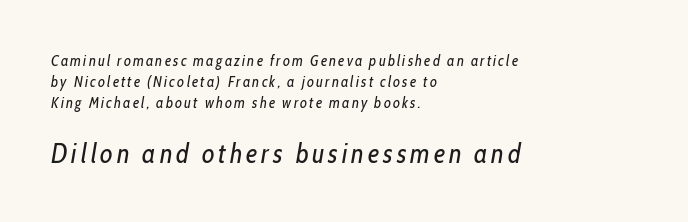
Q: Is the text bold? A: No.
Q: Is the text italic (slanted)? A: Yes, it leans right by about 10 degrees.
Q: Is the text underlined? A: No.
Q: How is the paragraph aligned? A: Left-aligned.
Q: Is the spacing between lines tight, normal or loose? A: Normal.
Q: Which block of text is set in a larger size, the first (top) or the second (bottom)? A: The second (bottom) one.
